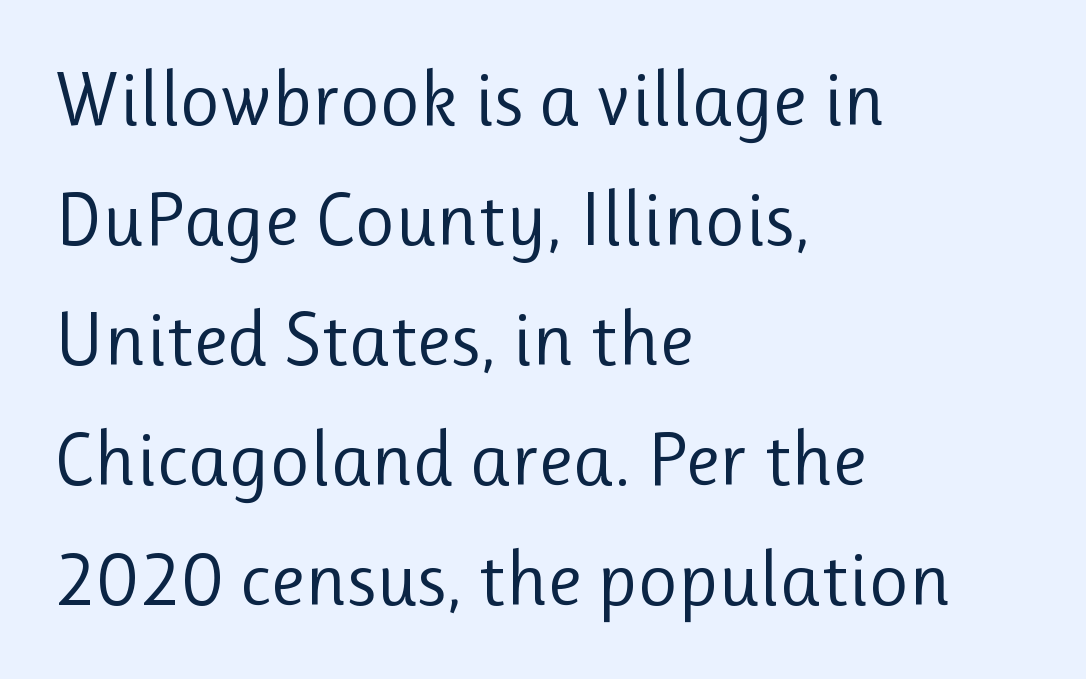
Q: Is the text bold? A: No.
Q: Is the text italic (slanted)? A: No, it is upright.
Q: Is the typeface a serif or a sans-serif typeface? A: Sans-serif.
Q: Is the text underlined? A: No.
Q: How is the paragraph aligned? A: Left-aligned.
Q: Is the spacing between letters normal or unusually wide? A: Normal.
Q: Is the spacing between lines tight, normal or loose? A: Normal.
Q: Width (condensed, normal, or wide)? A: Normal.
Q: Stroke contrast? A: Low.
Q: x-height? A: Medium.
Q: Monospaced? A: No.
